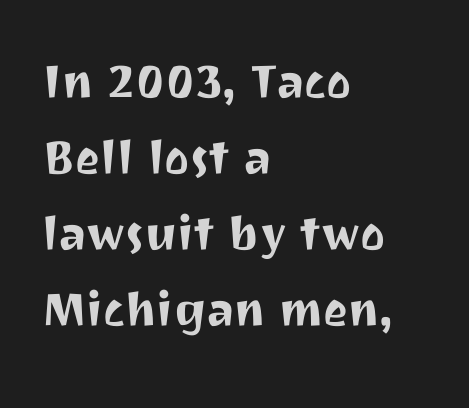
{"serif": "no", "italic": "no", "width": "normal", "stroke_contrast": "medium", "x_height": "medium", "monospaced": "no", "underline": "no", "align": "left", "line_spacing": "normal", "line_spacing_ratio": 1.29, "letter_spacing": "normal", "letter_spacing_em": 0.0, "glyph_px": 59}
